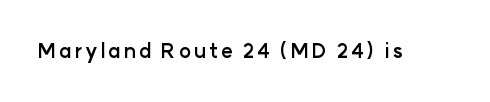
The type sits square on the baseline with zero lean. Lines of text with bare space underneath. Does the weight exceed regular? Yes, all the way to bold.
